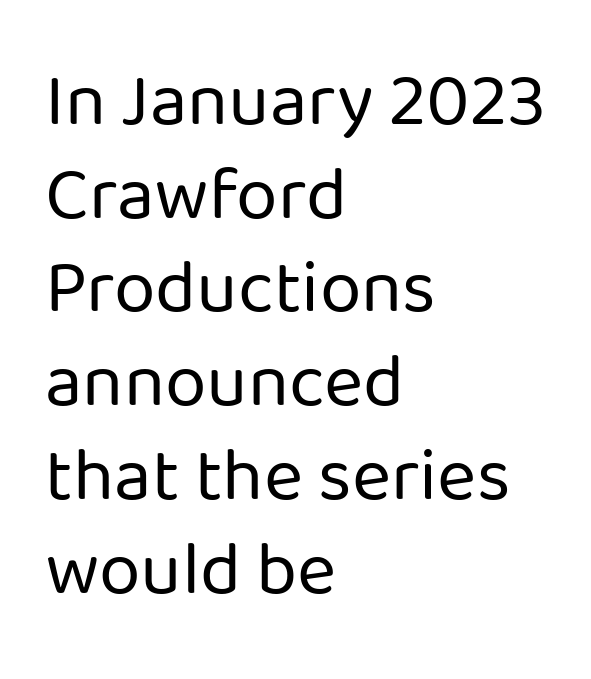
Q: Is the text bold? A: No.
Q: Is the text italic (slanted)? A: No, it is upright.
Q: Is the typeface a serif or a sans-serif typeface? A: Sans-serif.
Q: Is the text underlined? A: No.
Q: How is the paragraph aligned? A: Left-aligned.
Q: Is the spacing between letters normal or unusually wide? A: Normal.
Q: Is the spacing between lines tight, normal or loose? A: Normal.
Q: Width (condensed, normal, or wide)? A: Normal.
Q: Stroke contrast? A: Low.
Q: x-height? A: Medium.
Q: Monospaced? A: No.
